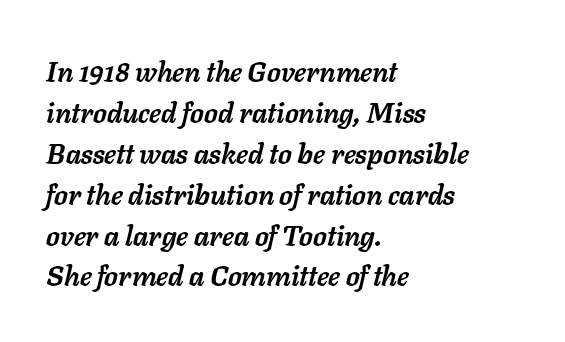
Words float on clear page, feet unadorned. Horizontally, the lines are justified to the leading edge only. The typography opts for an oblique posture over an upright one. Horizontal bands of white between lines are of average thickness.
